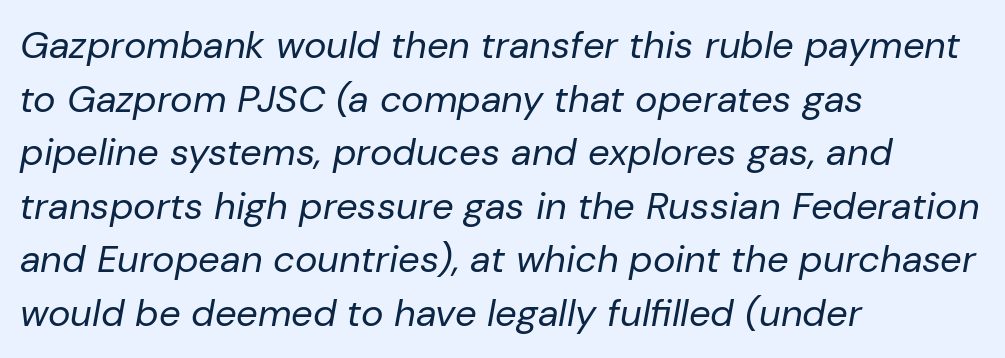
Successive baselines arrive at the customary interval. This sample has the flowing, uneven cadence of proportional lettering. Horizontally, the lines are justified to the leading edge only. The space beneath each line is pristine and unruled.
